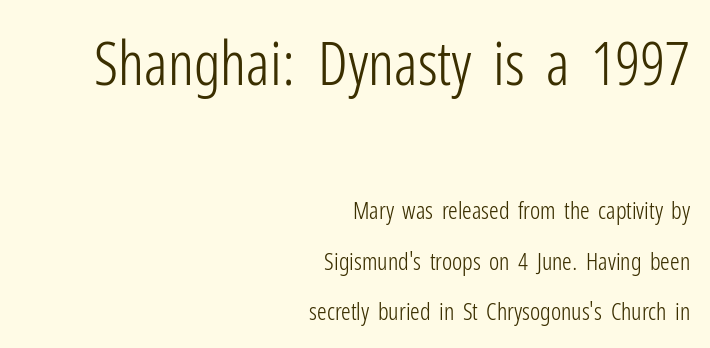
{"serif": "no", "italic": "no", "bold": "no", "weight": "light", "width": "condensed", "stroke_contrast": "low", "x_height": "medium", "monospaced": "no", "underline": "no", "align": "right", "line_spacing": "loose", "line_spacing_ratio": 2.09, "letter_spacing": "normal", "letter_spacing_em": 0.0, "larger_block": "first", "size_ratio": 2.5, "glyph_px": 60}
